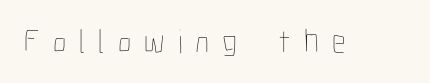
Descenders are the only things crossing below the line. The rendering uses natural spacing where letterforms have individual widths. These lines have a slow, spaced-out rhythm from letter to letter. Weight class: somewhere from thin through regular. The axis of the letterforms is exactly vertical.
